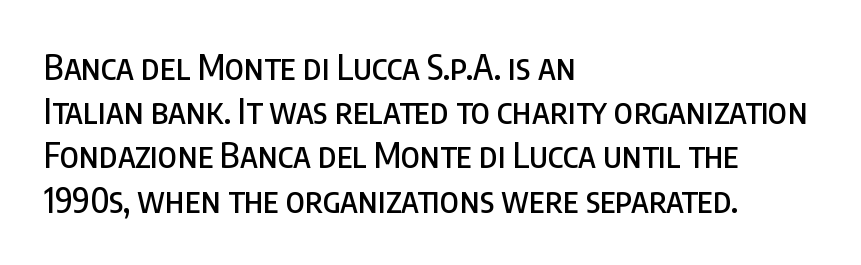
Proportional: the letters do not fall into vertical columns. The designer went with a sans here, leaving each stem footless. How are the letters spaced? Ordinarily, with no added tracking. The rendering anchors every line to the left-hand side.
